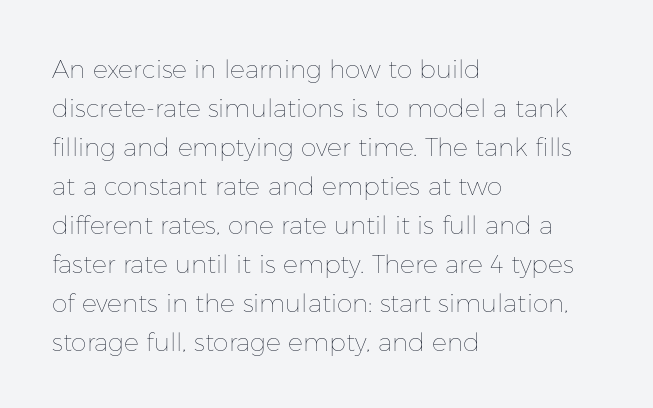
The space between consecutive lines is moderate. In terms of letterspacing, this is plain default setting. This rendering features lettering with no underline. Is the stroke heavy? The answer is a plain regular-or-lighter.
